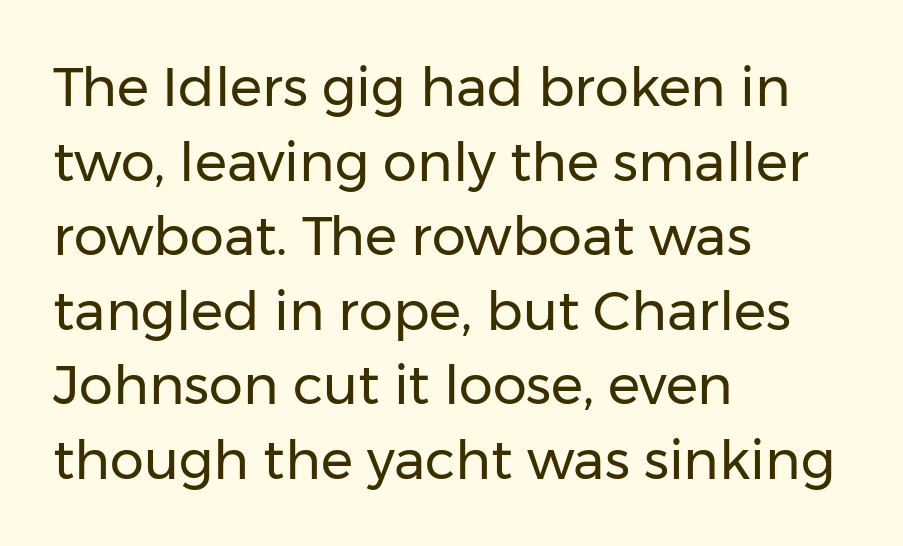
The image shows 54 px regular-weight sans-serif type, upright; set left-aligned, normal line spacing (1.38x), normal letter spacing, not underlined; low stroke contrast and a medium x-height.
